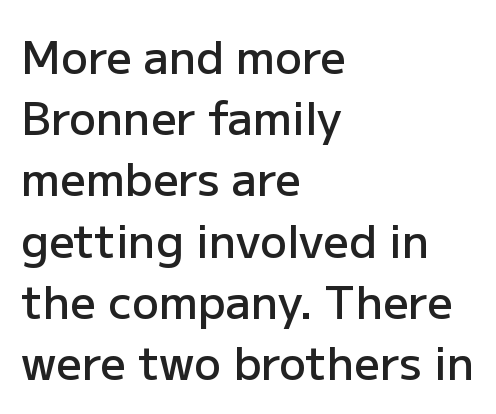
Q: Is the text bold? A: Semi-bold.
Q: Is the text italic (slanted)? A: No, it is upright.
Q: Is the typeface a serif or a sans-serif typeface? A: Sans-serif.
Q: Is the text underlined? A: No.
Q: How is the paragraph aligned? A: Left-aligned.
Q: Is the spacing between letters normal or unusually wide? A: Normal.
Q: Is the spacing between lines tight, normal or loose? A: Normal.
Q: Width (condensed, normal, or wide)? A: Normal.
Q: Stroke contrast? A: Low.
Q: x-height? A: Medium.
Q: Monospaced? A: No.
